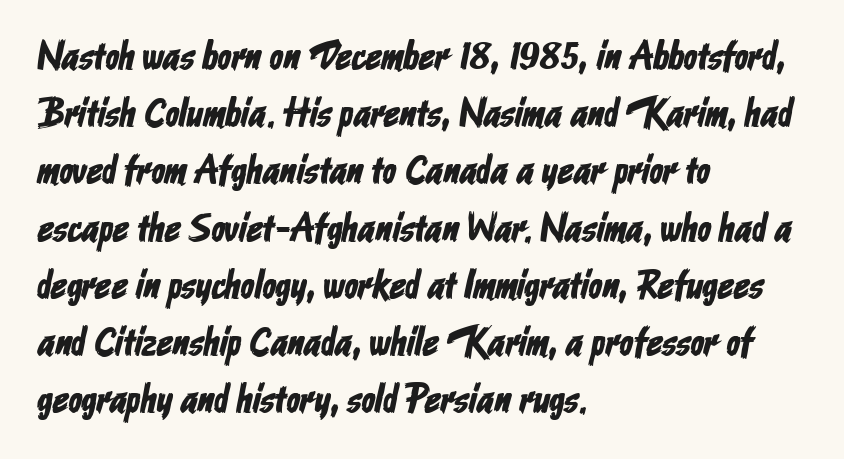
Is this a fixed-width face? No — the glyphs have proportional, varying widths. The leading is moderate, giving the passage an even texture. Unlike a traditional serif, this face leaves its strokes unadorned. Only glyphs here, with clear space below each row.
